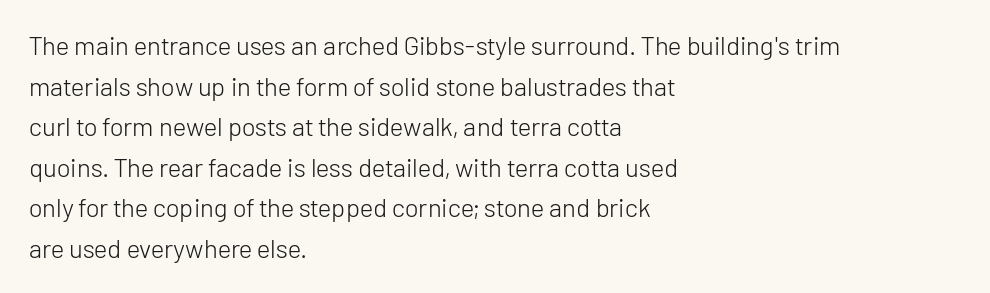
{"italic": "no", "bold": "no", "underline": "no", "align": "left", "line_spacing": "normal", "line_spacing_ratio": 1.56, "letter_spacing": "normal", "letter_spacing_em": 0.0, "glyph_px": 26}
